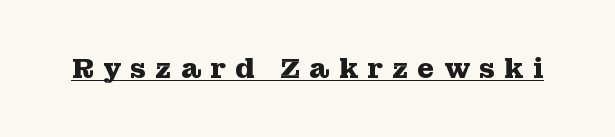
Does the type have serifs? Yes, each stem ends in a small foot. The axis of the letterforms is exactly vertical. Emphasis is given by a line drawn under the lettering. The face used here is proportionally spaced, like ordinary book or web type. Bold? Absolutely — the strokes are thick and heavy.
